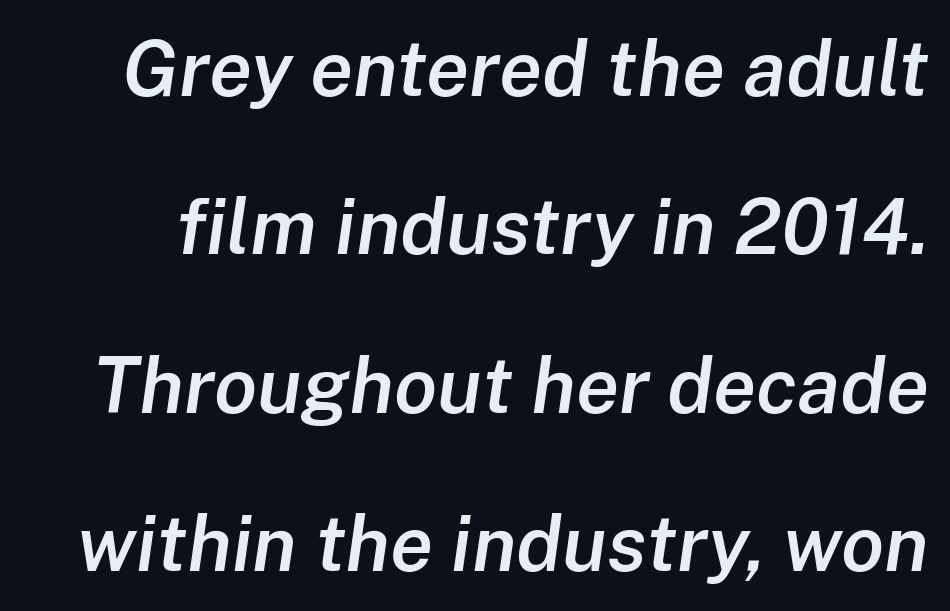
{"italic": "yes", "lean": "right", "slant_degrees": 8, "bold": "semi", "weight": "semibold", "width": "normal", "stroke_contrast": "low", "x_height": "medium", "monospaced": "no", "underline": "no", "line_spacing": "loose", "line_spacing_ratio": 2.03, "letter_spacing": "normal", "letter_spacing_em": 0.0, "glyph_px": 78}
